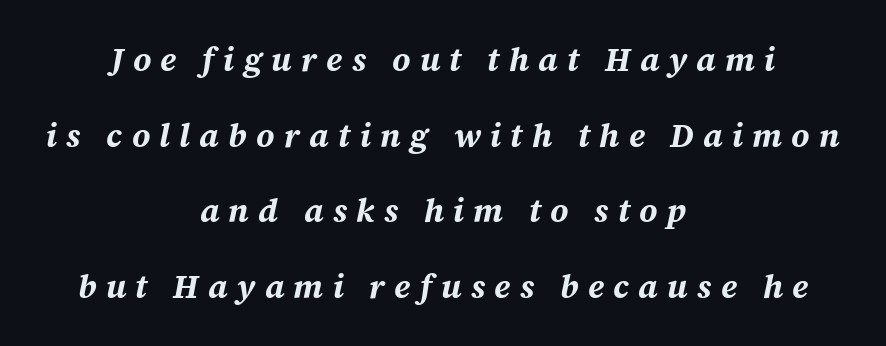
This rendering widens character spacing well past its baseline value. Horizontally, the lines are justified to the midpoint only. Successive baselines arrive slowly, with a big drop between each. Character widths vary here, with narrow letters taking less room than wide ones. Does the lettering tilt? It does — this is italic.
